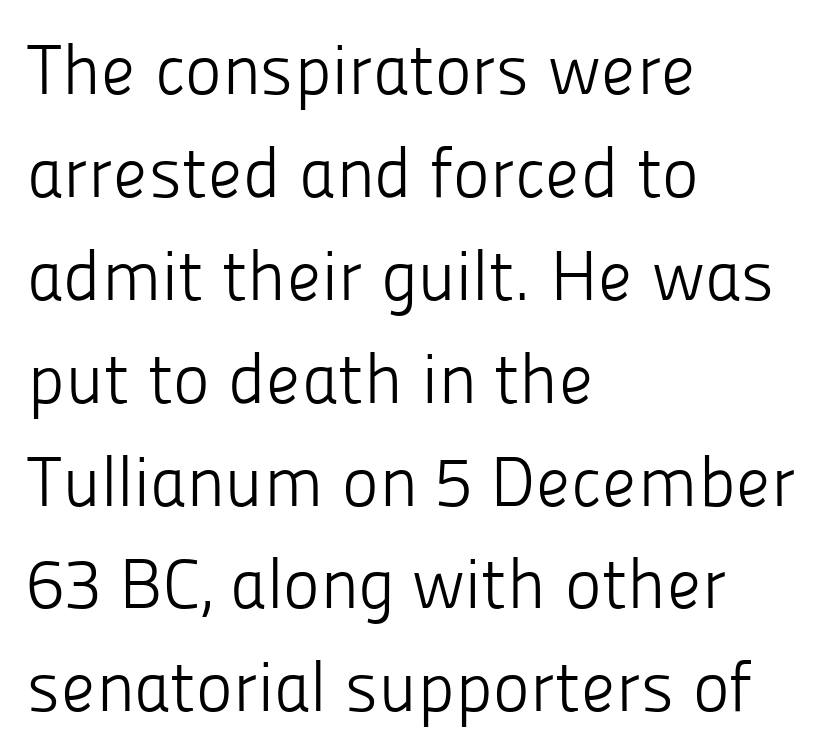
The passage shown is typeset with a sans-serif family. Caption: multi-line text, flush left, ragged right. Spacing verdict: proportional, widths tailored to each character. Stroke thickness stays within the range of a standard reading face or lighter.
